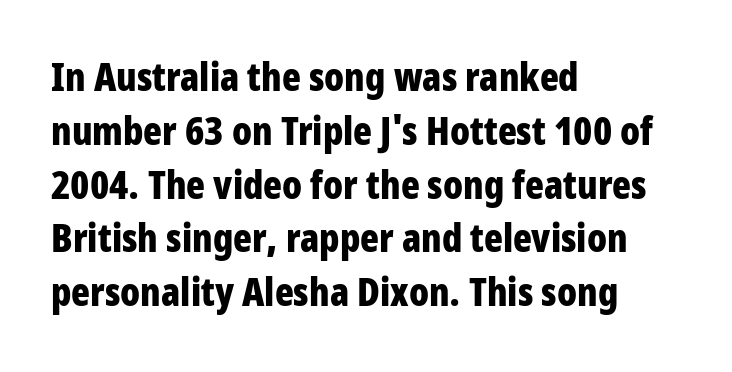
The image shows 39 px bold, condensed sans-serif type, upright; set left-aligned, normal line spacing (1.38x), normal letter spacing, not underlined; low stroke contrast and a large x-height.
